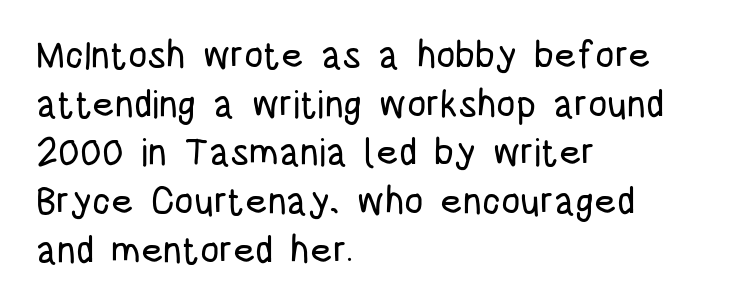
Q: Is the text italic (slanted)? A: No, it is upright.
Q: Is the typeface a serif or a sans-serif typeface? A: Sans-serif.
Q: Is the text underlined? A: No.
Q: How is the paragraph aligned? A: Left-aligned.
Q: Is the spacing between letters normal or unusually wide? A: Normal.
Q: Is the spacing between lines tight, normal or loose? A: Normal.
Q: Width (condensed, normal, or wide)? A: Condensed.
Q: Stroke contrast? A: Low.
Q: x-height? A: Large.
Q: Monospaced? A: No.
